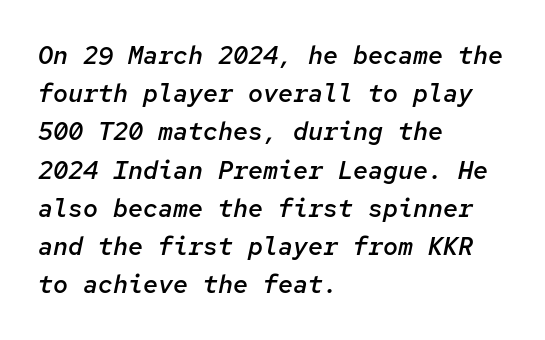
Q: Is the text bold? A: Semi-bold.
Q: Is the text italic (slanted)? A: Yes, it leans right by about 12 degrees.
Q: Is the text underlined? A: No.
Q: How is the paragraph aligned? A: Left-aligned.
Q: Is the spacing between letters normal or unusually wide? A: Normal.
Q: Is the spacing between lines tight, normal or loose? A: Normal.
